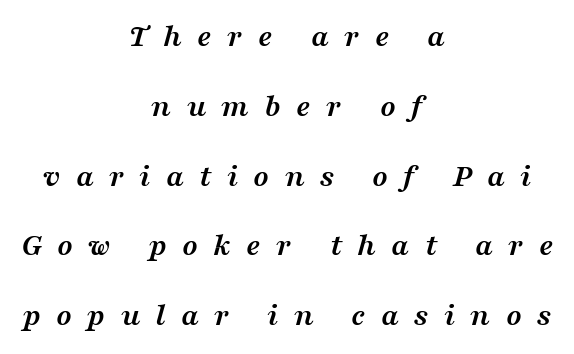
The image shows 32 px semibold, wide serif type, italic (leaning right); set centered, loose line spacing (2.18x), unusually wide letter spacing (+0.48 em), not underlined; medium stroke contrast and a medium x-height.
